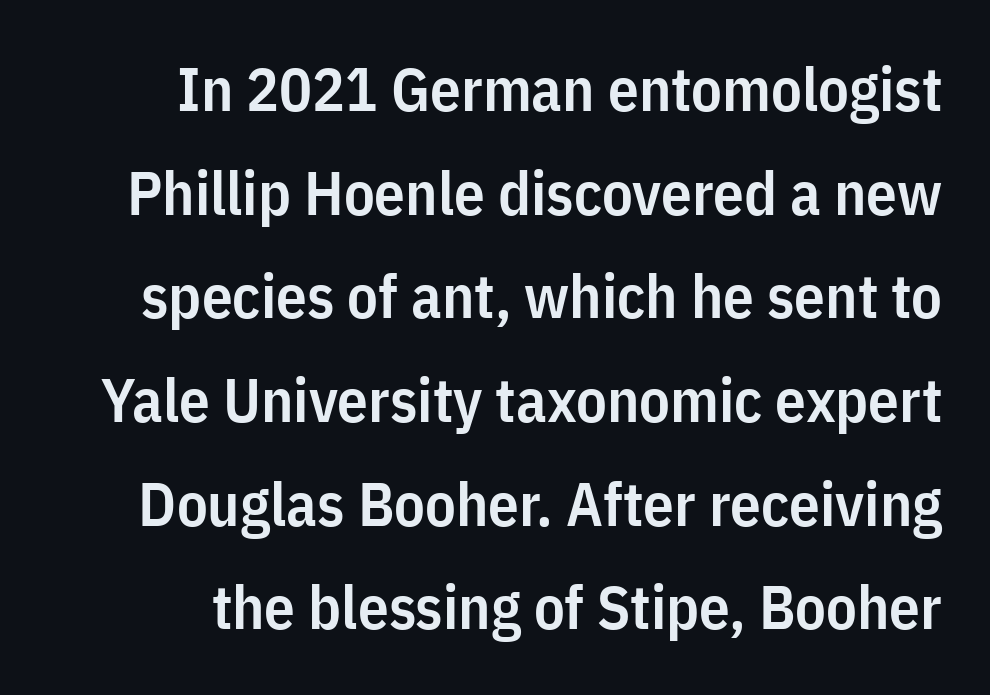
The image shows 61 px semibold, condensed sans-serif type, upright; set normal line spacing (1.7x), normal letter spacing, not underlined; low stroke contrast and a medium x-height.
